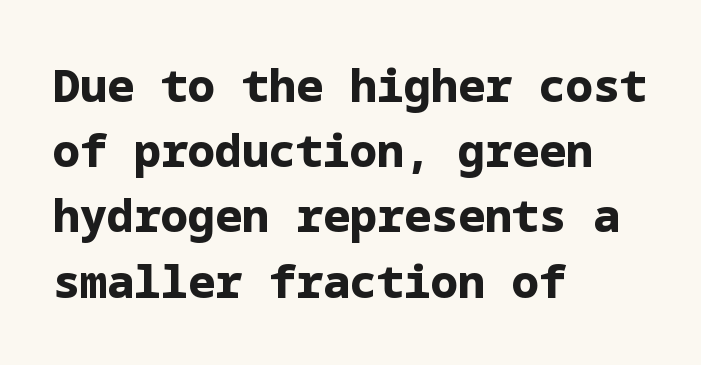
Q: Is the text bold? A: Yes.
Q: Is the text italic (slanted)? A: No, it is upright.
Q: Is the typeface a serif or a sans-serif typeface? A: Sans-serif.
Q: Is the text underlined? A: No.
Q: How is the paragraph aligned? A: Left-aligned.
Q: Is the spacing between letters normal or unusually wide? A: Normal.
Q: Is the spacing between lines tight, normal or loose? A: Normal.
Q: Width (condensed, normal, or wide)? A: Normal.
Q: Stroke contrast? A: Low.
Q: x-height? A: Medium.
